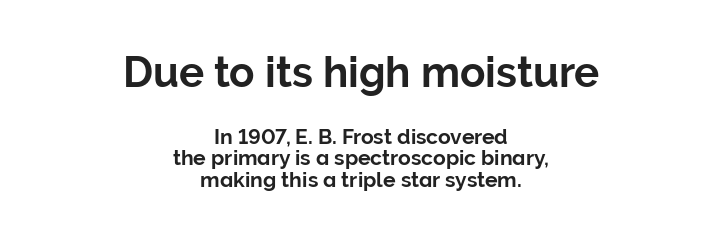
Q: Is the text italic (slanted)? A: No, it is upright.
Q: Is the typeface a serif or a sans-serif typeface? A: Sans-serif.
Q: Is the text underlined? A: No.
Q: How is the paragraph aligned? A: Centered.
Q: Is the spacing between letters normal or unusually wide? A: Normal.
Q: Is the spacing between lines tight, normal or loose? A: Tight.
Q: Which block of text is set in a larger size, the first (top) or the second (bottom)? A: The first (top) one.
Q: Width (condensed, normal, or wide)? A: Normal.
Q: Stroke contrast? A: Low.
Q: x-height? A: Medium.
Q: Monospaced? A: No.
